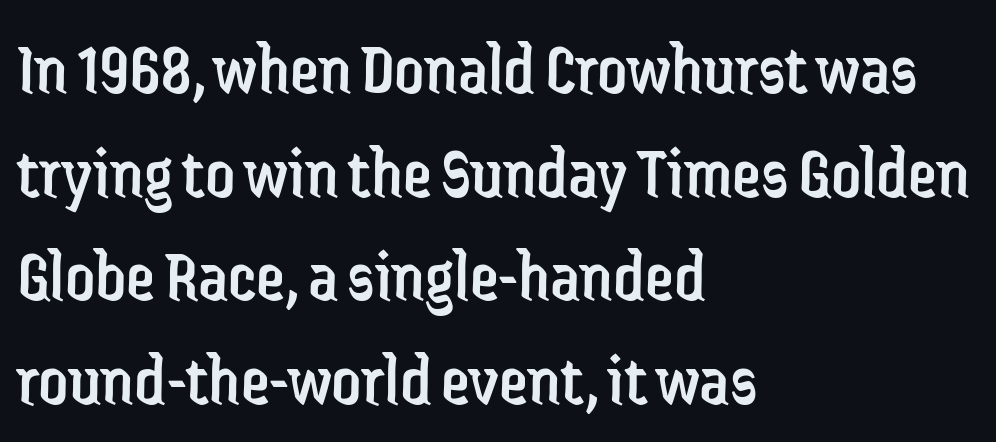
The image shows 73 px regular-weight, condensed sans-serif type, upright; set left-aligned, normal line spacing (1.42x), normal letter spacing, not underlined; low stroke contrast and a medium x-height.
